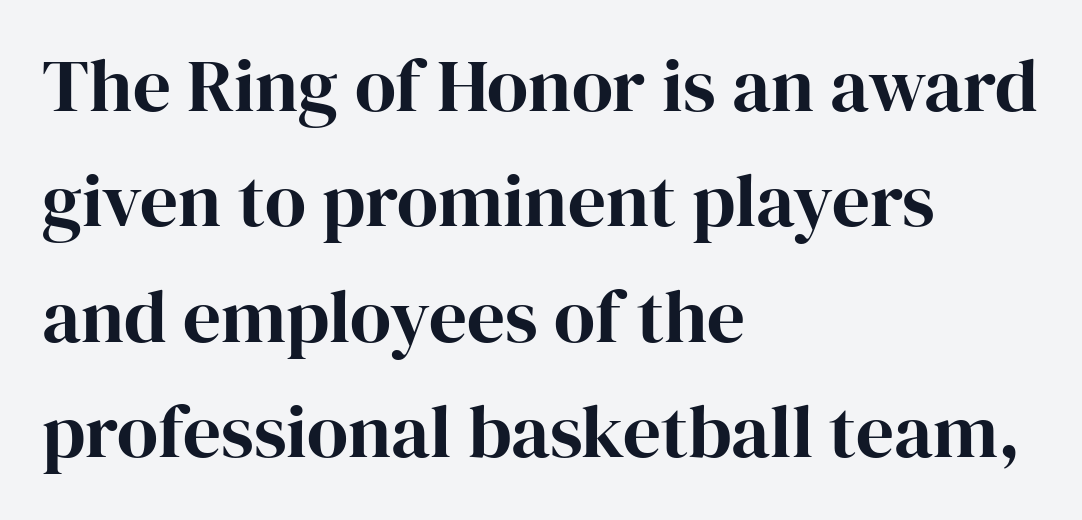
{"serif": "yes", "italic": "no", "width": "normal", "stroke_contrast": "high", "x_height": "medium", "monospaced": "no", "underline": "no", "align": "left", "line_spacing": "normal", "line_spacing_ratio": 1.54, "letter_spacing": "normal", "letter_spacing_em": 0.0, "glyph_px": 75}
